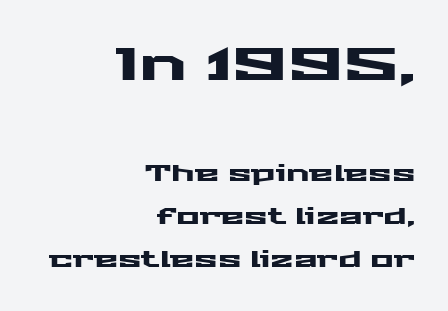
Q: Is the text italic (slanted)? A: No, it is upright.
Q: Is the typeface a serif or a sans-serif typeface? A: Sans-serif.
Q: Is the text underlined? A: No.
Q: How is the paragraph aligned? A: Right-aligned.
Q: Is the spacing between letters normal or unusually wide? A: Normal.
Q: Is the spacing between lines tight, normal or loose? A: Loose.
Q: Which block of text is set in a larger size, the first (top) or the second (bottom)? A: The first (top) one.
Q: Width (condensed, normal, or wide)? A: Wide.
Q: Stroke contrast? A: Medium.
Q: x-height? A: Medium.
Q: Monospaced? A: No.
